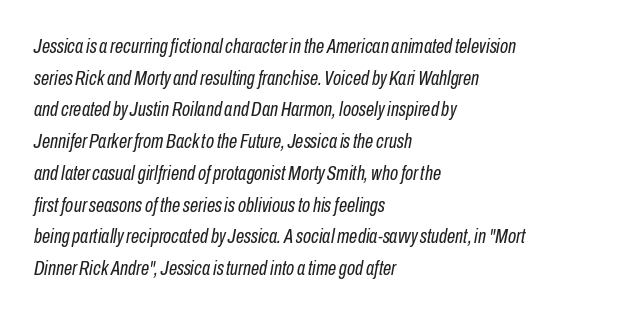
The image shows 21 px text type, italic (leaning right); set left-aligned, normal line spacing (1.51x), normal letter spacing, not underlined.
